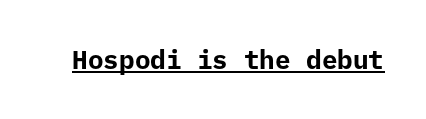
{"italic": "no", "bold": "yes", "underline": "yes", "letter_spacing": "normal", "letter_spacing_em": 0.0, "glyph_px": 26}
